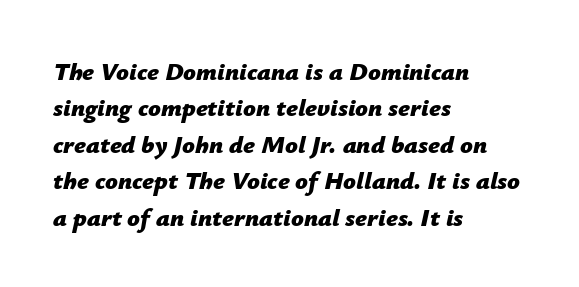
The image shows 25 px bold type, italic (leaning right); set left-aligned, normal line spacing (1.46x), normal letter spacing, not underlined.
